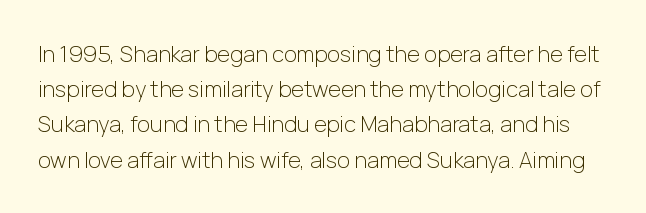
Weight class: somewhere from thin through regular. The typography opts for an upright posture over an oblique one. Leading: standard. Decoration check: the copy has no underline. Spacing between characters is what you'd get straight out of the box.
